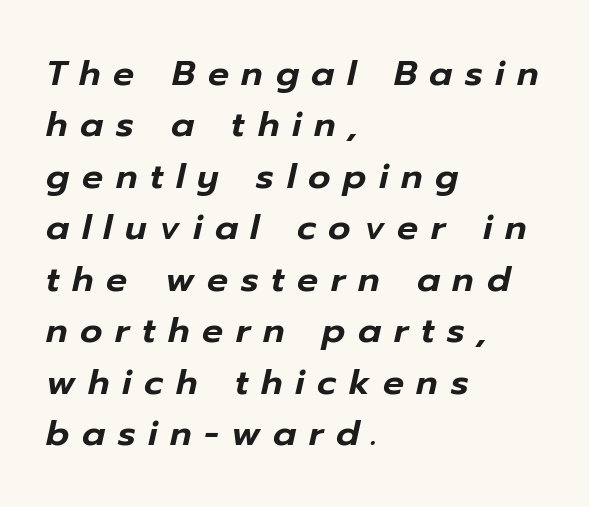
Q: Is the text italic (slanted)? A: Yes, it leans right by about 12 degrees.
Q: Is the text underlined? A: No.
Q: How is the paragraph aligned? A: Left-aligned.
Q: Is the spacing between letters normal or unusually wide? A: Unusually wide.
Q: Is the spacing between lines tight, normal or loose? A: Normal.
Q: Width (condensed, normal, or wide)? A: Normal.
Q: Stroke contrast? A: Low.
Q: x-height? A: Medium.
Q: Monospaced? A: No.
